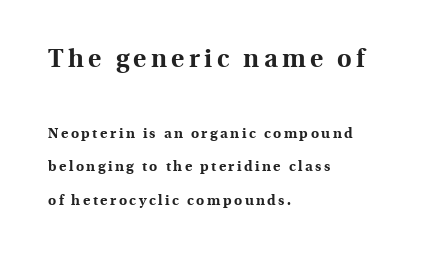
The image shows 25 px bold type, upright; set left-aligned, loose line spacing (2.37x), not underlined; the first (top) block is 1.79x larger.
